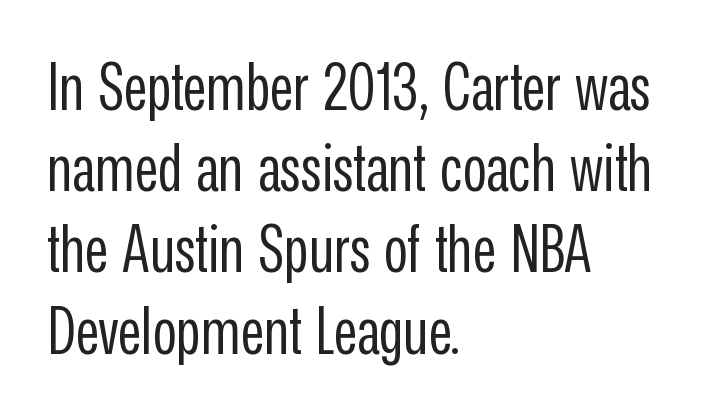
Q: Is the text bold? A: No.
Q: Is the text italic (slanted)? A: No, it is upright.
Q: Is the typeface a serif or a sans-serif typeface? A: Sans-serif.
Q: Is the text underlined? A: No.
Q: How is the paragraph aligned? A: Left-aligned.
Q: Is the spacing between letters normal or unusually wide? A: Normal.
Q: Is the spacing between lines tight, normal or loose? A: Normal.
Q: Width (condensed, normal, or wide)? A: Condensed.
Q: Stroke contrast? A: Low.
Q: x-height? A: Medium.
Q: Monospaced? A: No.
